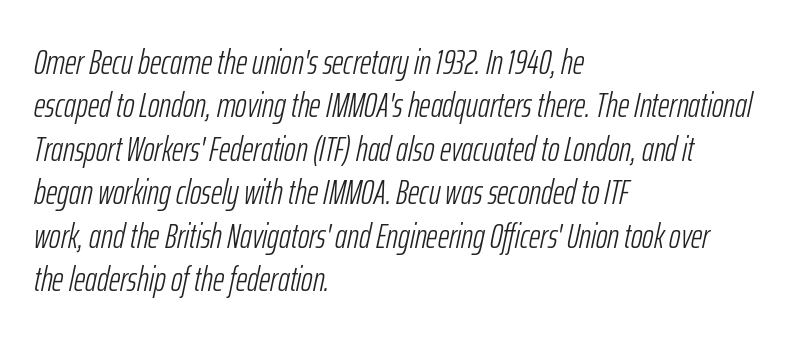
The image shows 35 px light, condensed type, italic (leaning right); set left-aligned, line spacing 1.24x, normal letter spacing, not underlined; low stroke contrast and a medium x-height.
